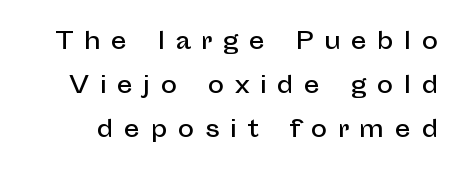
The image shows 22 px text type, upright; set loose line spacing (2.01x), unusually wide letter spacing (+0.48 em), not underlined.
